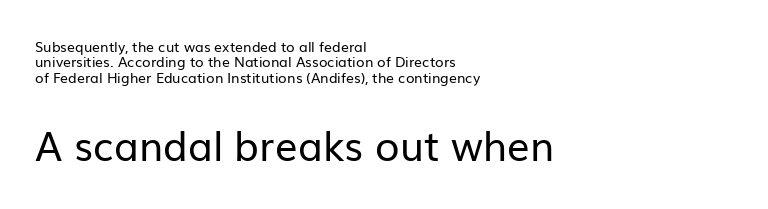
The image shows 40 px regular-weight sans-serif type, upright; set left-aligned, tight line spacing (1.1x), normal letter spacing, not underlined; the second (bottom) block is 2.86x larger; low stroke contrast and a medium x-height.
